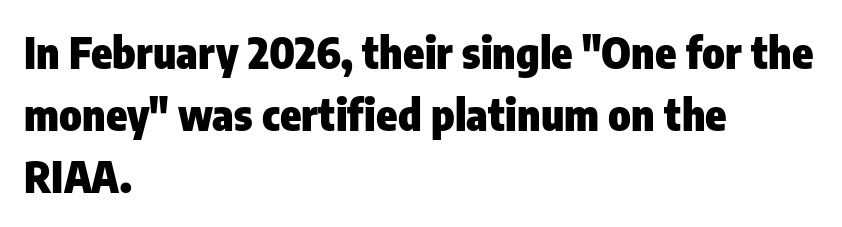
Q: Is the text bold? A: Yes.
Q: Is the text italic (slanted)? A: No, it is upright.
Q: Is the typeface a serif or a sans-serif typeface? A: Sans-serif.
Q: Is the text underlined? A: No.
Q: How is the paragraph aligned? A: Left-aligned.
Q: Is the spacing between letters normal or unusually wide? A: Normal.
Q: Is the spacing between lines tight, normal or loose? A: Normal.
Q: Width (condensed, normal, or wide)? A: Condensed.
Q: Stroke contrast? A: Low.
Q: x-height? A: Medium.
Q: Monospaced? A: No.
